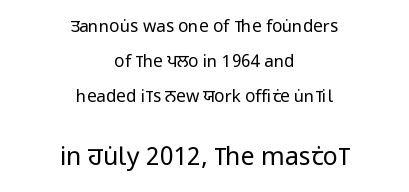
The image shows 25 px text type, upright; set centered, loose line spacing (2.07x), normal letter spacing, not underlined; the second (bottom) block is 1.47x larger.
